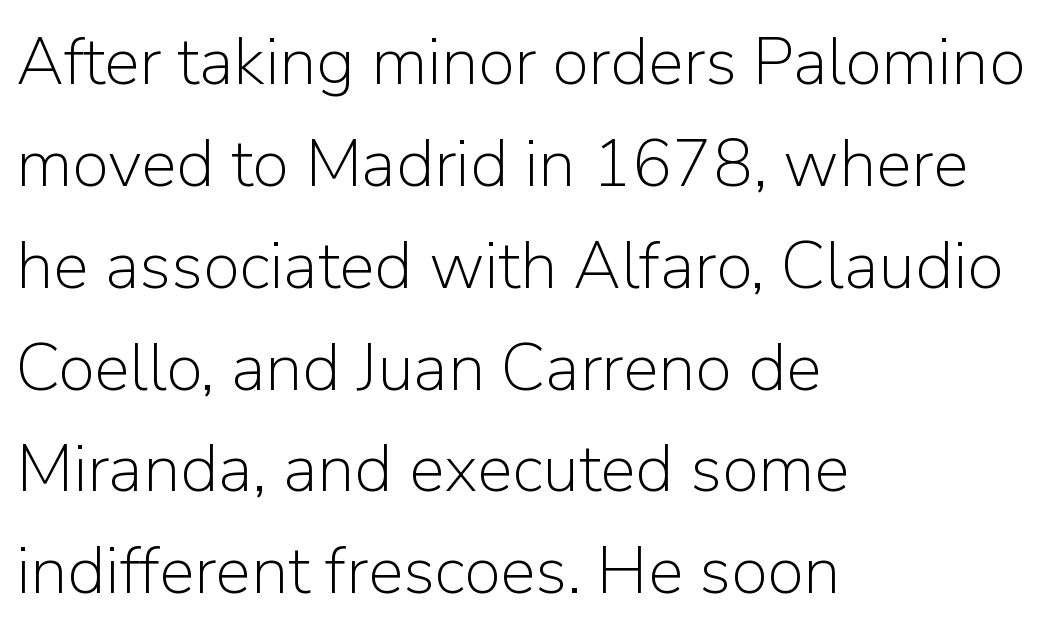
Vertical strokes here are truly vertical. This sample uses plain, unmodified letter spacing. Serifs: no, the terminals of the letterforms are clean. Honestly, there is no underline to notice here at all. Letters have the restrained weight of plain body copy at most. A typesetter would call this proportional, since set widths differ per character.
